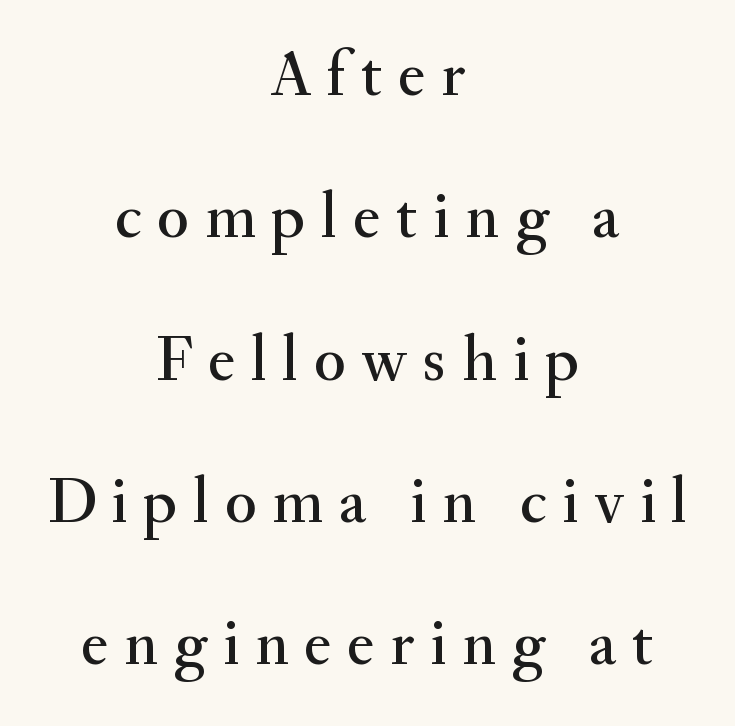
Observe the serifs anchoring each vertical stroke in this sample. The words here are not underlined. Think of a printed novel: that variable character pitch is what you see here. The leading is generous, giving the passage an open texture.
